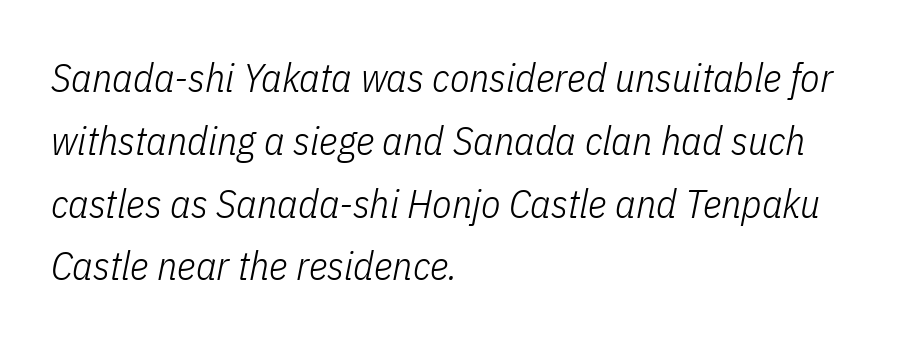
The image shows 40 px light, condensed type, italic (leaning right); set left-aligned, normal line spacing (1.57x), normal letter spacing, not underlined; low stroke contrast and a medium x-height.
